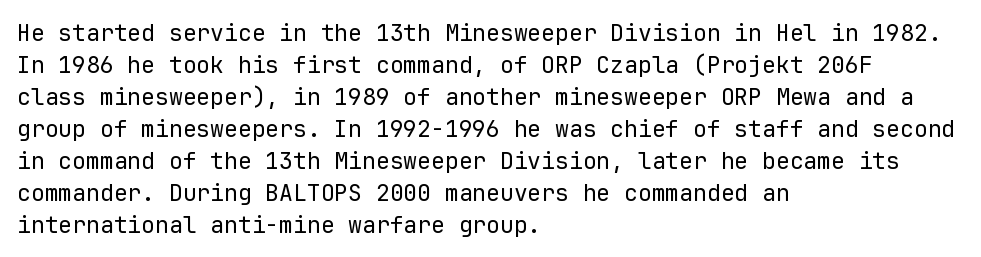
{"italic": "no", "bold": "no", "underline": "no", "align": "left", "line_spacing": "normal", "line_spacing_ratio": 1.39, "letter_spacing": "normal", "letter_spacing_em": 0.0, "glyph_px": 23}
